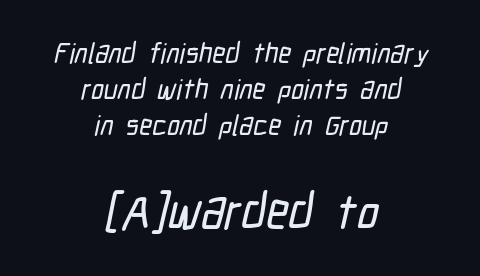
Q: Is the typeface a serif or a sans-serif typeface? A: Sans-serif.
Q: Is the text underlined? A: No.
Q: How is the paragraph aligned? A: Centered.
Q: Is the spacing between letters normal or unusually wide? A: Normal.
Q: Is the spacing between lines tight, normal or loose? A: Normal.
Q: Which block of text is set in a larger size, the first (top) or the second (bottom)? A: The second (bottom) one.
Q: Width (condensed, normal, or wide)? A: Condensed.
Q: Stroke contrast? A: Low.
Q: x-height? A: Medium.
Q: Monospaced? A: No.
